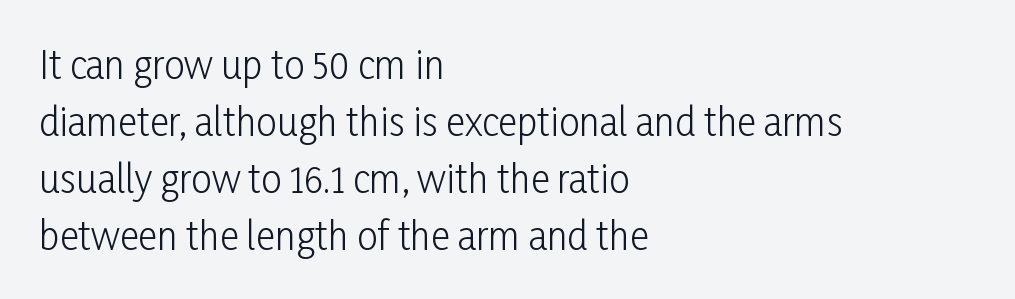
The image shows 37 px light, condensed sans-serif type, upright; set left-aligned, normal line spacing (1.54x), normal letter spacing, not underlined; low stroke contrast and a medium x-height.
